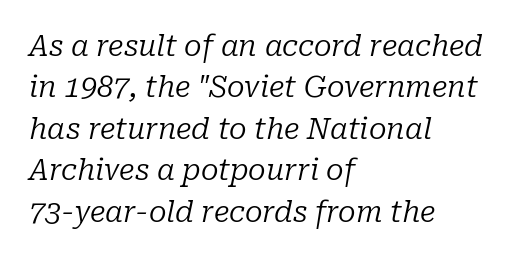
The letters are slanted; this is an italic face. Spacing between characters is what you'd get straight out of the box. The rendering uses a moderate line-height, typical for paragraphs. In terms of letterform style, serifs are clearly present.
